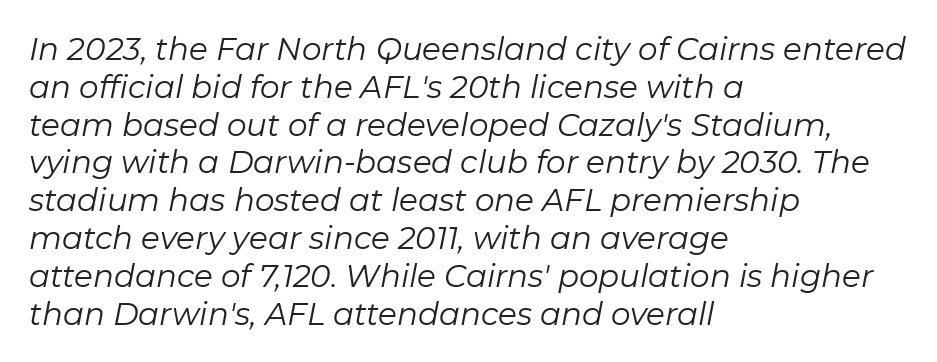
Short note: letters normally spaced. Observe the lean: these are italic letterforms. The characters are drawn with everyday or finer stroke widths. Line starts are locked; line ends wander.
